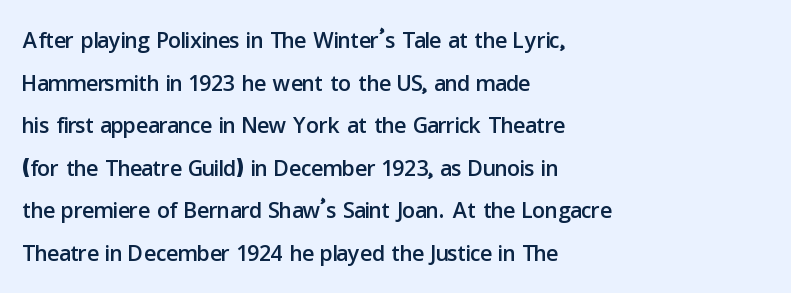
{"serif": "no", "italic": "no", "width": "normal", "stroke_contrast": "low", "x_height": "medium", "monospaced": "no", "underline": "no", "align": "left", "line_spacing": "normal", "line_spacing_ratio": 1.33, "letter_spacing": "normal", "letter_spacing_em": 0.0, "glyph_px": 32}
